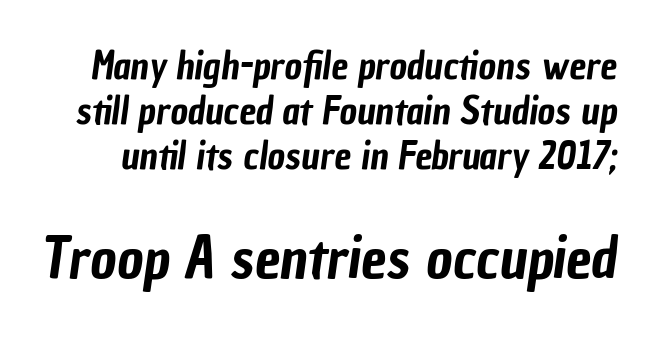
The image shows 57 px condensed sans-serif type; set line spacing 1.18x, normal letter spacing, not underlined; the second (bottom) block is 1.5x larger; low stroke contrast and a medium x-height.
